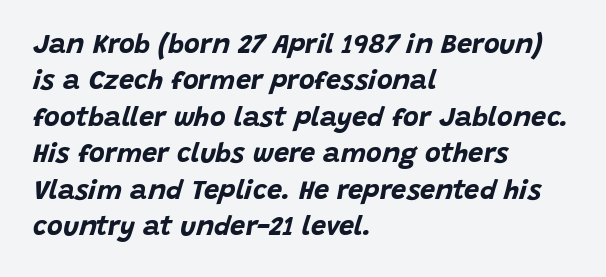
{"italic": "yes", "lean": "right", "slant_degrees": 15, "bold": "yes", "underline": "no", "align": "left", "line_spacing": "normal", "line_spacing_ratio": 1.35, "letter_spacing": "normal", "letter_spacing_em": 0.0, "glyph_px": 27}
